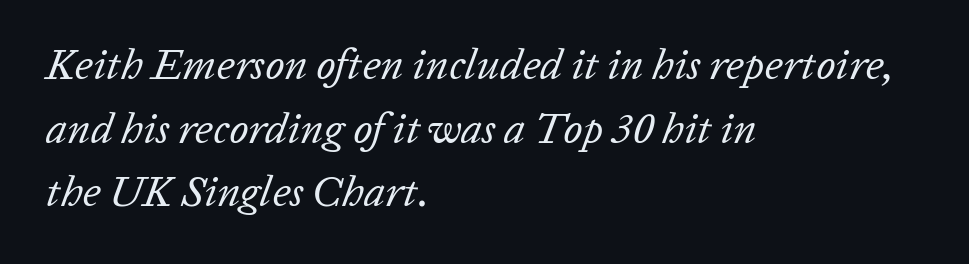
The ragged edge is on the right, which tells us the setting is flush left. Yep, that's italic — everything's leaning. The characters are drawn with everyday or finer stroke widths. A typesetter would call this leading conventional body-copy spacing. The passage shown is typed in a proportional face where columns would drift. Words appear dense and cohesive because spacing is normal.
